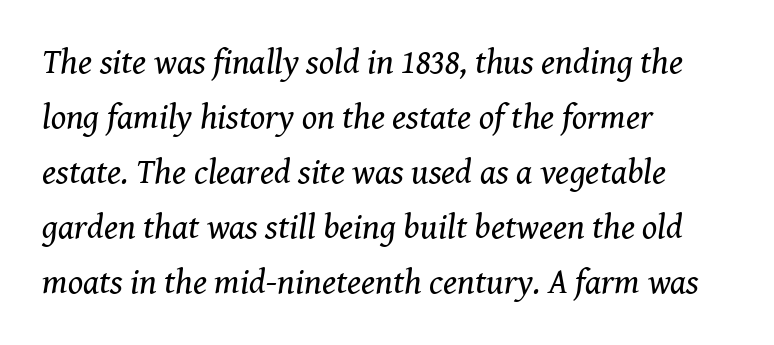
Q: Is the text bold? A: No.
Q: Is the text italic (slanted)? A: Yes, it leans right by about 8 degrees.
Q: Is the typeface a serif or a sans-serif typeface? A: Serif.
Q: Is the text underlined? A: No.
Q: How is the paragraph aligned? A: Left-aligned.
Q: Is the spacing between letters normal or unusually wide? A: Normal.
Q: Is the spacing between lines tight, normal or loose? A: Normal.
Q: Width (condensed, normal, or wide)? A: Normal.
Q: Stroke contrast? A: Medium.
Q: x-height? A: Medium.
Q: Monospaced? A: No.
